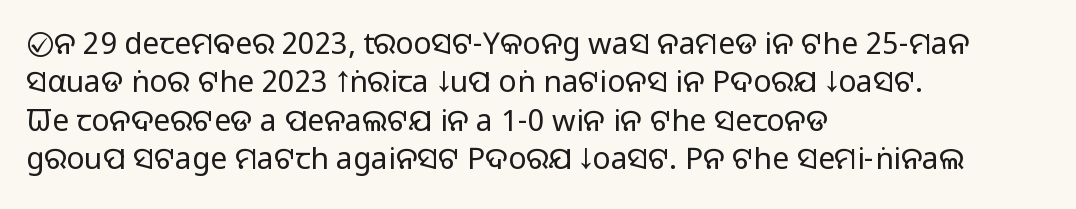
Q: Is the text bold? A: No.
Q: Is the text italic (slanted)? A: No, it is upright.
Q: Is the typeface a serif or a sans-serif typeface? A: Sans-serif.
Q: Is the text underlined? A: No.
Q: How is the paragraph aligned? A: Left-aligned.
Q: Is the spacing between letters normal or unusually wide? A: Normal.
Q: Is the spacing between lines tight, normal or loose? A: Normal.
Q: Width (condensed, normal, or wide)? A: Normal.
Q: Stroke contrast? A: Low.
Q: x-height? A: Large.
Q: Monospaced? A: No.
